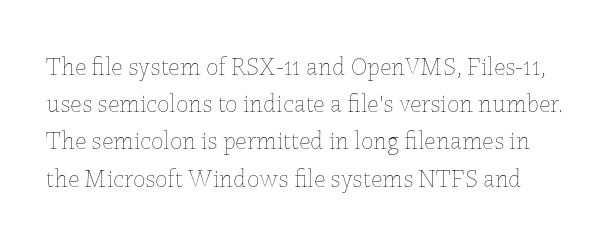
{"italic": "no", "bold": "no", "underline": "no", "line_spacing": "normal", "line_spacing_ratio": 1.49, "letter_spacing": "normal", "letter_spacing_em": 0.0, "glyph_px": 25}
